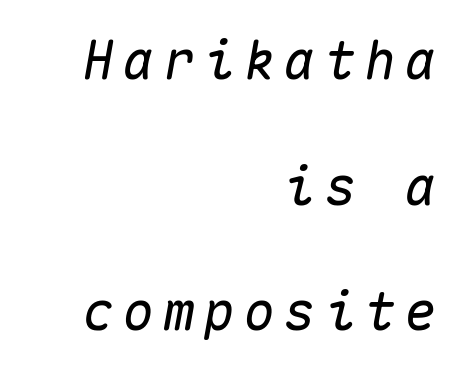
{"italic": "yes", "lean": "right", "slant_degrees": 10, "width": "normal", "stroke_contrast": "medium", "x_height": "medium", "monospaced": "yes", "underline": "no", "align": "right", "line_spacing": "loose", "line_spacing_ratio": 2.37, "glyph_px": 53}
